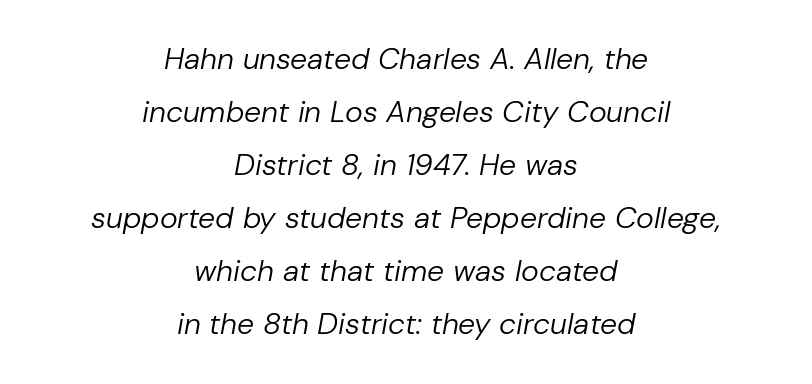
Q: Is the text bold? A: No.
Q: Is the text italic (slanted)? A: Yes, it leans right by about 10 degrees.
Q: Is the text underlined? A: No.
Q: How is the paragraph aligned? A: Centered.
Q: Is the spacing between letters normal or unusually wide? A: Normal.
Q: Width (condensed, normal, or wide)? A: Normal.
Q: Stroke contrast? A: Low.
Q: x-height? A: Medium.
Q: Monospaced? A: No.
